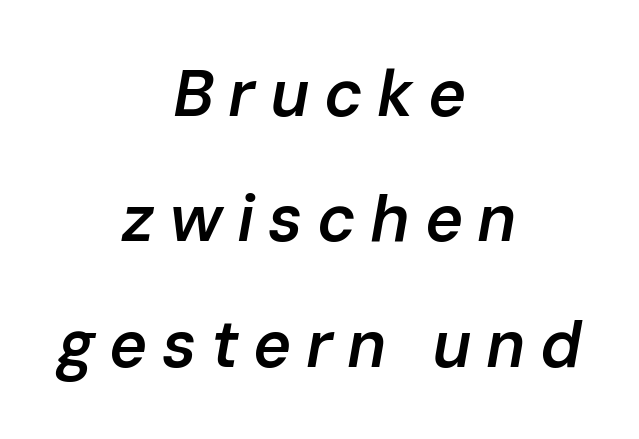
Q: Is the text bold? A: Semi-bold.
Q: Is the text italic (slanted)? A: Yes, it leans right by about 10 degrees.
Q: Is the text underlined? A: No.
Q: How is the paragraph aligned? A: Centered.
Q: Is the spacing between letters normal or unusually wide? A: Unusually wide.
Q: Is the spacing between lines tight, normal or loose? A: Loose.
Q: Width (condensed, normal, or wide)? A: Normal.
Q: Stroke contrast? A: Low.
Q: x-height? A: Medium.
Q: Monospaced? A: No.
